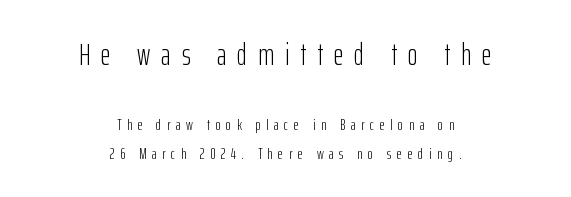
{"serif": "no", "italic": "no", "bold": "no", "weight": "light", "width": "condensed", "stroke_contrast": "low", "x_height": "medium", "monospaced": "no", "underline": "no", "align": "center", "line_spacing_ratio": 1.84, "letter_spacing": "wide", "letter_spacing_em": 0.35, "larger_block": "first", "size_ratio": 1.94, "glyph_px": 31}
